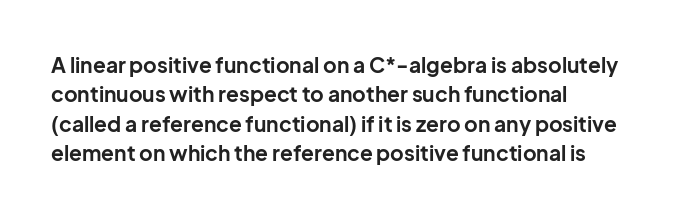
The image shows 21 px bold type, upright; set left-aligned, normal line spacing (1.4x), normal letter spacing, not underlined.
